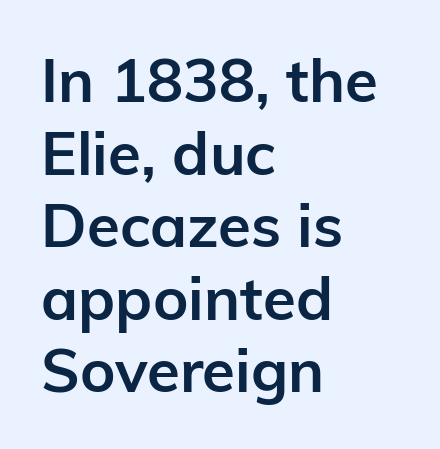
Q: Is the text bold? A: Yes.
Q: Is the text italic (slanted)? A: No, it is upright.
Q: Is the typeface a serif or a sans-serif typeface? A: Sans-serif.
Q: Is the text underlined? A: No.
Q: How is the paragraph aligned? A: Left-aligned.
Q: Is the spacing between letters normal or unusually wide? A: Normal.
Q: Width (condensed, normal, or wide)? A: Normal.
Q: Stroke contrast? A: Low.
Q: x-height? A: Medium.
Q: Monospaced? A: No.
